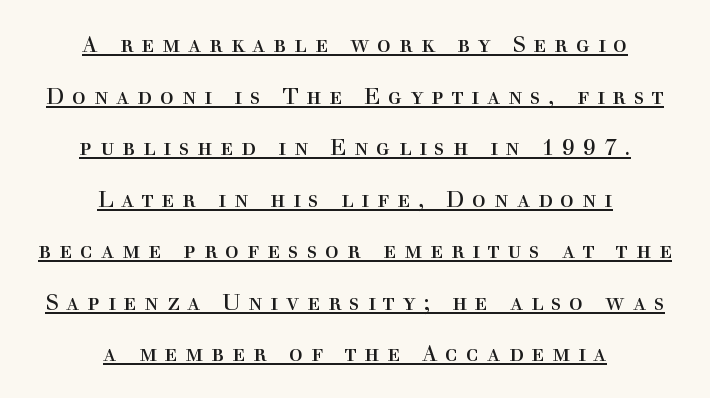
Q: Is the text bold? A: No.
Q: Is the text italic (slanted)? A: No, it is upright.
Q: Is the text underlined? A: Yes.
Q: How is the paragraph aligned? A: Centered.
Q: Is the spacing between letters normal or unusually wide? A: Unusually wide.
Q: Is the spacing between lines tight, normal or loose? A: Loose.
